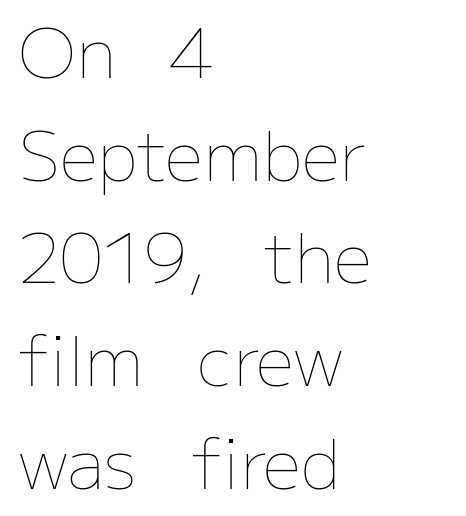
The image shows 68 px thin type, upright; set left-aligned, normal line spacing (1.51x), normal letter spacing, not underlined; low stroke contrast and a medium x-height.
